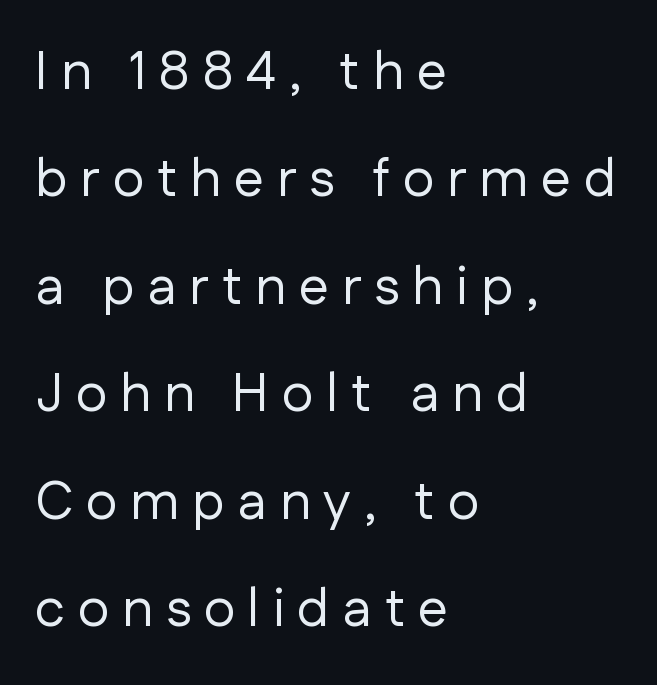
{"serif": "no", "italic": "no", "bold": "no", "weight": "regular", "width": "normal", "stroke_contrast": "low", "x_height": "medium", "monospaced": "no", "underline": "no", "align": "left", "line_spacing": "loose", "line_spacing_ratio": 1.99, "letter_spacing": "wide", "letter_spacing_em": 0.24, "glyph_px": 54}
